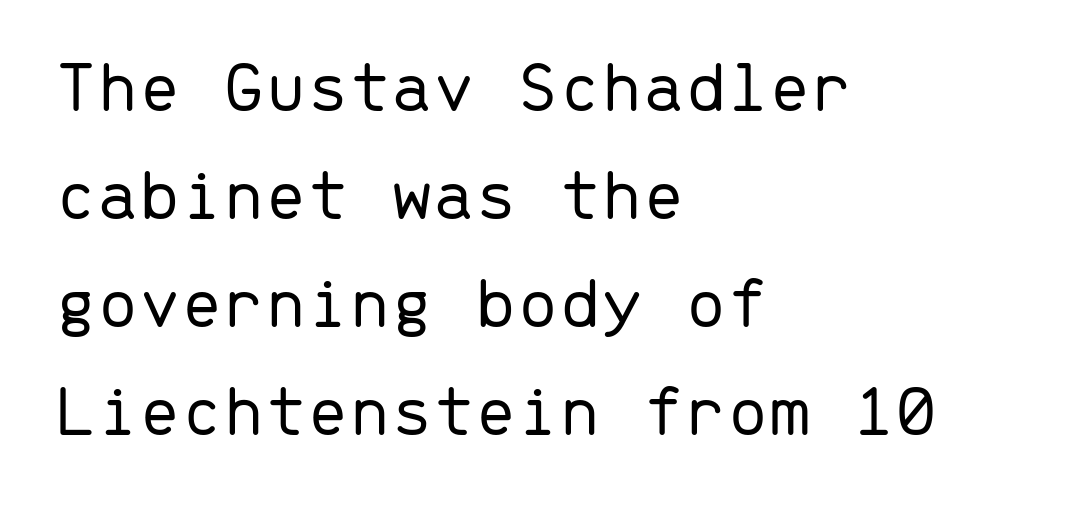
The image shows 75 px light sans-serif type, upright, monospaced; set left-aligned, normal line spacing (1.44x), normal letter spacing, not underlined; low stroke contrast and a medium x-height.
